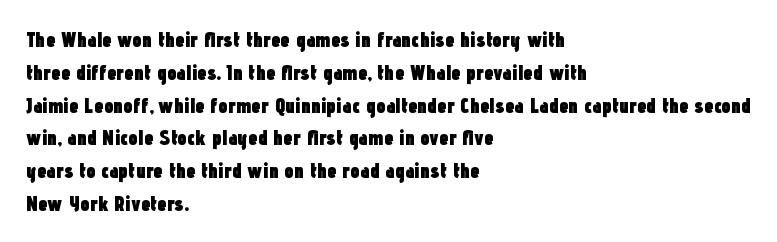
The image shows 21 px bold type, upright; set left-aligned, normal line spacing (1.56x), normal letter spacing, not underlined.
